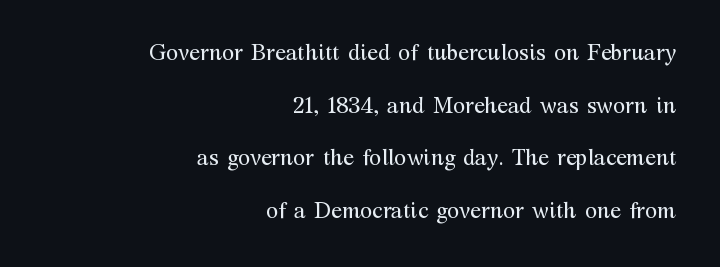
Q: Is the text bold? A: No.
Q: Is the text italic (slanted)? A: No, it is upright.
Q: Is the text underlined? A: No.
Q: How is the paragraph aligned? A: Right-aligned.
Q: Is the spacing between letters normal or unusually wide? A: Normal.
Q: Is the spacing between lines tight, normal or loose? A: Loose.
